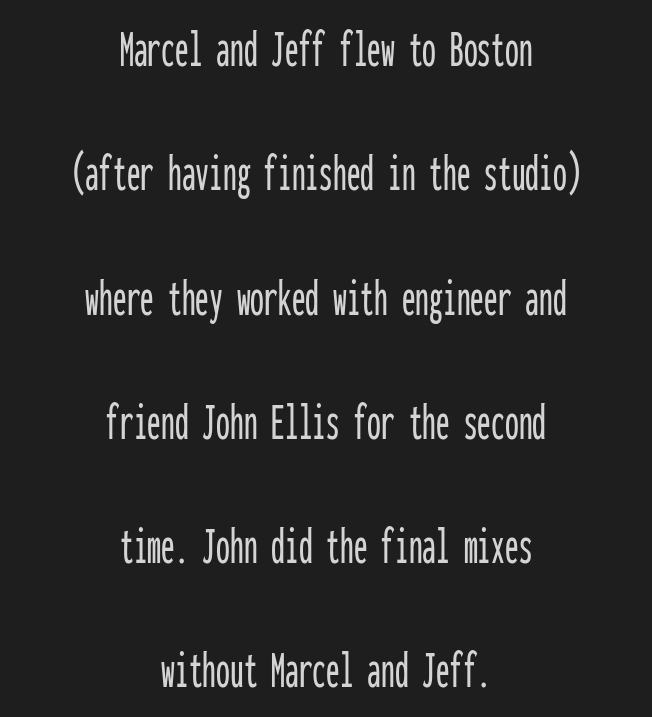
There is no visible air inserted between adjacent glyphs. No word sits above an underline. Is the block centered? Yes — each line is placed symmetrically about the middle. Each letter's strokes conclude bluntly, with no projecting serifs. Is this a fixed-width face? Yes — each glyph sits in an identical cell.
